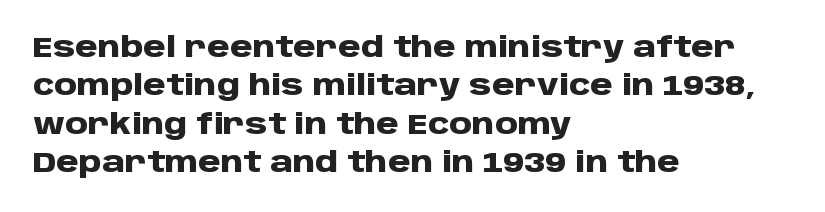
{"serif": "no", "italic": "no", "bold": "yes", "weight": "heavy", "width": "normal", "stroke_contrast": "low", "x_height": "large", "monospaced": "no", "underline": "no", "align": "left", "line_spacing": "normal", "line_spacing_ratio": 1.32, "letter_spacing": "normal", "letter_spacing_em": 0.0, "glyph_px": 29}
